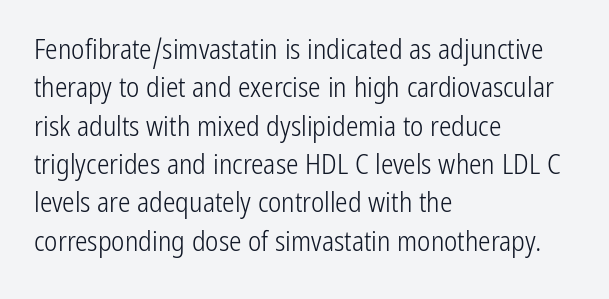
{"serif": "no", "italic": "no", "bold": "no", "weight": "light", "width": "condensed", "stroke_contrast": "low", "x_height": "medium", "monospaced": "no", "underline": "no", "align": "left", "line_spacing": "normal", "line_spacing_ratio": 1.37, "letter_spacing": "normal", "letter_spacing_em": 0.0, "glyph_px": 28}
